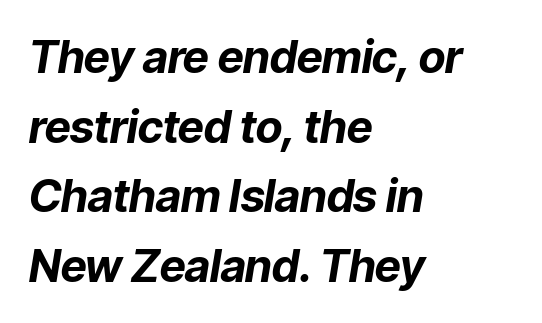
Q: Is the text bold? A: Yes.
Q: Is the text italic (slanted)? A: Yes, it leans right by about 9 degrees.
Q: Is the text underlined? A: No.
Q: How is the paragraph aligned? A: Left-aligned.
Q: Is the spacing between letters normal or unusually wide? A: Normal.
Q: Is the spacing between lines tight, normal or loose? A: Normal.
Q: Width (condensed, normal, or wide)? A: Normal.
Q: Stroke contrast? A: Low.
Q: x-height? A: Medium.
Q: Monospaced? A: No.
